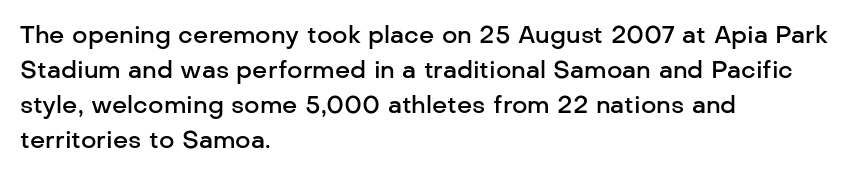
Leading matches the norm, producing a regular column. This sample uses an upright cut, with every glyph sitting square on the baseline. A fair bit of extra ink — the face is semibold, not bold. Does the copy run flush right? No — it runs flush left. This rendering features lettering with no underline. Between one letter and the next there's only the usual sliver of space.
